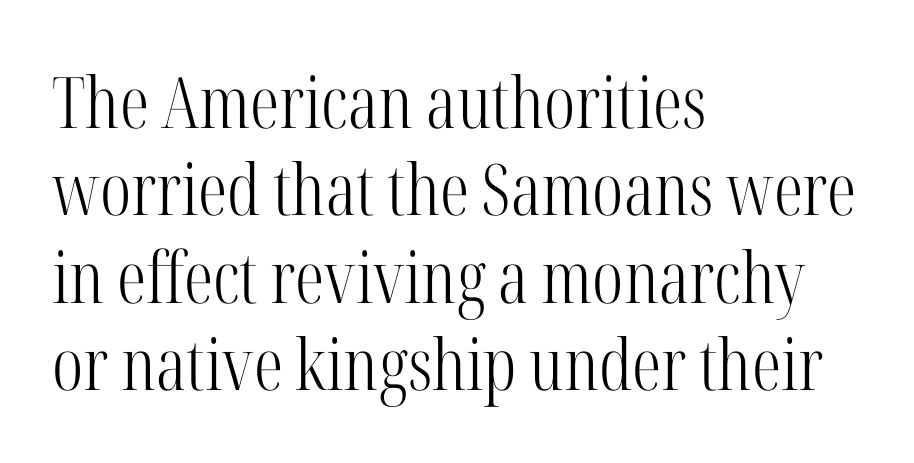
The image shows 71 px light, condensed serif type, upright; set left-aligned, line spacing 1.23x, normal letter spacing, not underlined; high stroke contrast and a medium x-height.
